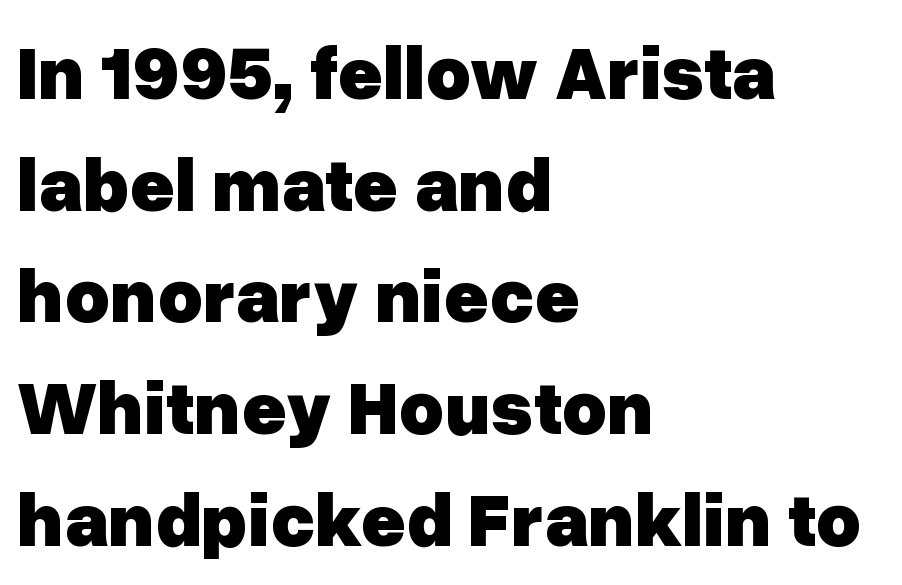
The image shows 77 px heavy sans-serif type, upright; set left-aligned, normal line spacing (1.45x), normal letter spacing, not underlined; low stroke contrast and a medium x-height.
